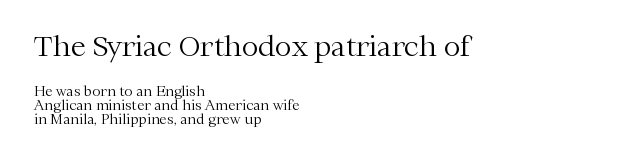
Nothing heavy about these letters — not bold at all. In terms of posture, this sample is upright. Character widths vary here, with narrow letters taking less room than wide ones. Students, observe: this is what under-led, compact text looks like. Is the block centered? No — it sits flush against the left margin.
